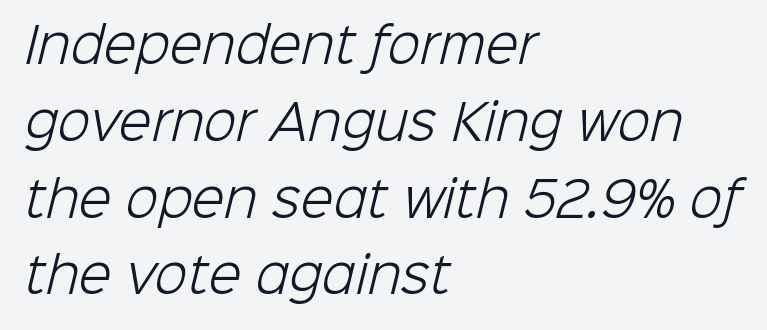
Serif or sans? Sans — the stroke terminals are bare. Underlining? Definitely not there. The block of text has a typical density, with ordinary space between rows. Is this a heavy cut? Hardly; it is regular or lighter. These lines stack with their left ends in a neat column. How are the letters spaced? Ordinarily, with no added tracking.
